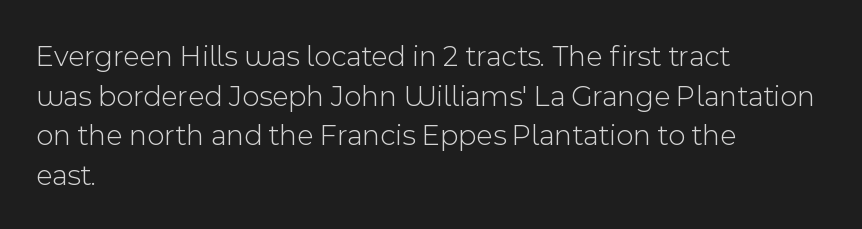
Q: Is the text bold? A: No.
Q: Is the text italic (slanted)? A: No, it is upright.
Q: Is the typeface a serif or a sans-serif typeface? A: Sans-serif.
Q: Is the text underlined? A: No.
Q: How is the paragraph aligned? A: Left-aligned.
Q: Is the spacing between letters normal or unusually wide? A: Normal.
Q: Is the spacing between lines tight, normal or loose? A: Normal.
Q: Width (condensed, normal, or wide)? A: Normal.
Q: x-height? A: Medium.
Q: Monospaced? A: No.
